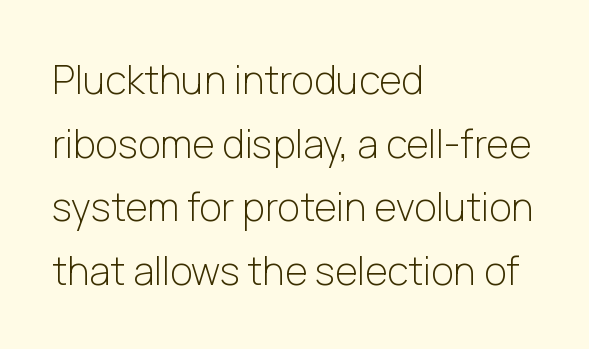
The image shows 39 px light sans-serif type, upright; set left-aligned, normal line spacing (1.63x), normal letter spacing, not underlined; low stroke contrast and a medium x-height.
